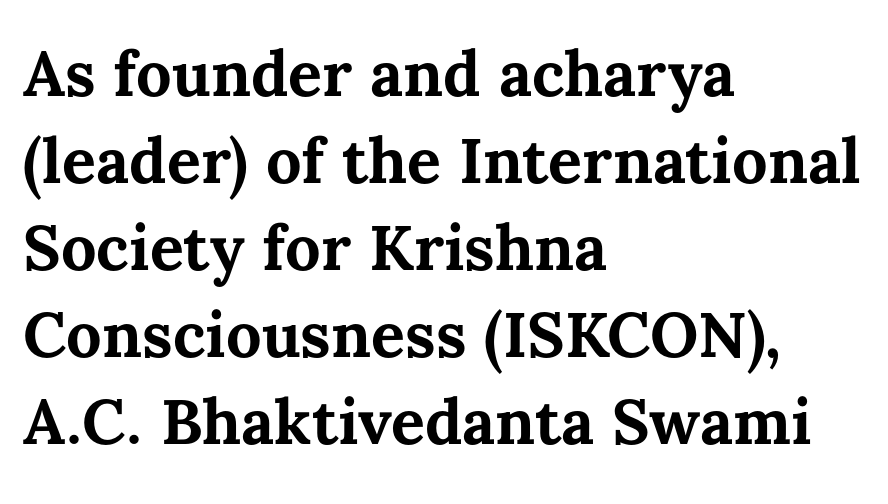
One glance says typical: line gaps are just what's usual. All the whitespace from short lines collects on the right. Do the letters lean? They stand straight. The glyphs have the mass of a bold cut.
